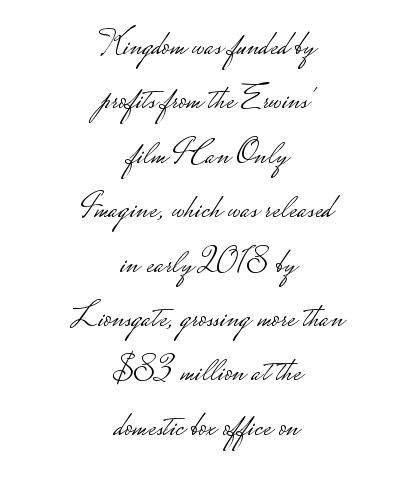
The image shows 34 px light, wide sans-serif type; set centered, normal line spacing (1.6x), normal letter spacing, not underlined; low stroke contrast.
